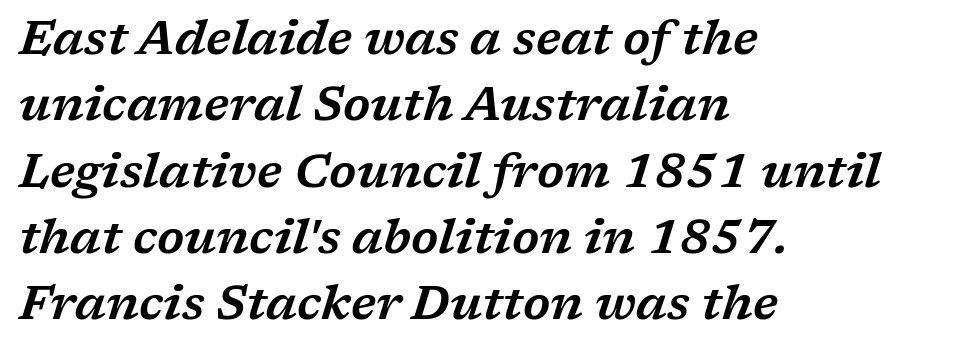
The image shows 47 px wide serif type, italic (leaning right); set left-aligned, normal line spacing (1.41x), normal letter spacing, not underlined; low stroke contrast and a medium x-height.
